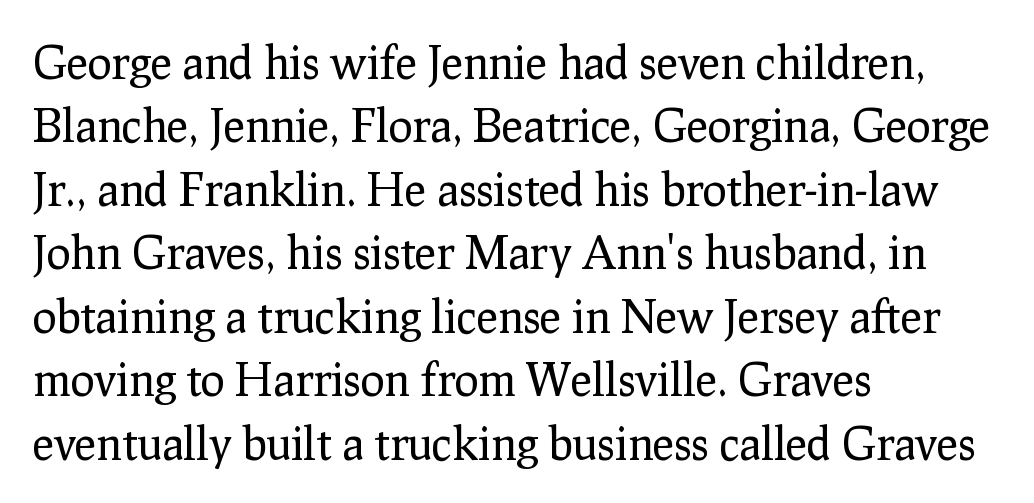
The font family rendered here belongs to the serif group. Weight: not bold — regular or lighter. Varying glyph widths throughout — classic text-font behaviour. Line spacing here is normal. Letter spacing: default. Style check: upright.
